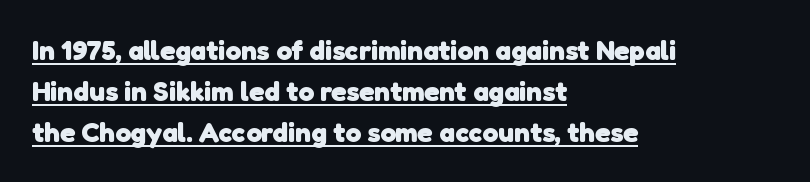
Looks like regular typesetting: each glyph gets only the width it needs. The passage shown is underscored from start to finish. Alignment: flush left. Baseline-to-baseline distance is the conventional proportion of letter height. Classification — sans serif.
